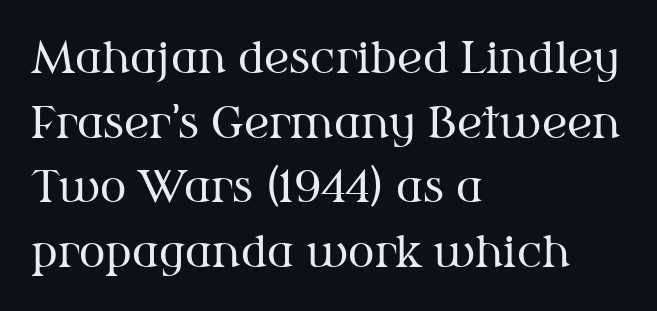
This sample keeps an unexceptional amount of space between lines. These lines are rendered in a variable-pitch font. Students, note that the glyphs here touch the page at normal intervals. Letters rest on an invisible, unmarked baseline. Note: serifs present on the glyphs. Heaviness? Minimal to ordinary, like unemphasized prose.
